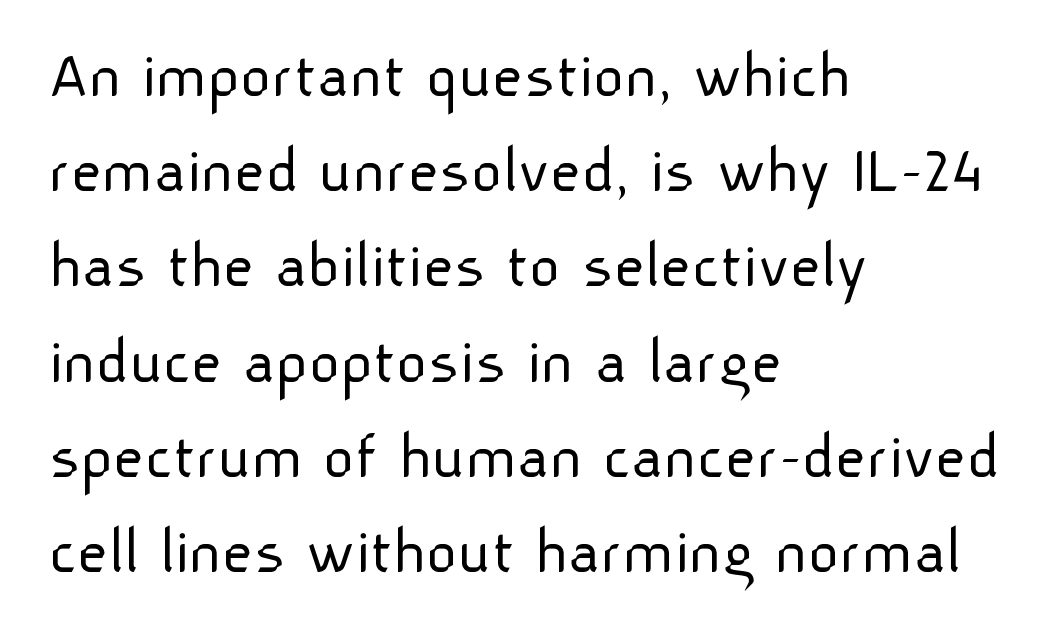
Q: Is the text bold? A: No.
Q: Is the text italic (slanted)? A: No, it is upright.
Q: Is the typeface a serif or a sans-serif typeface? A: Sans-serif.
Q: Is the text underlined? A: No.
Q: How is the paragraph aligned? A: Left-aligned.
Q: Is the spacing between letters normal or unusually wide? A: Normal.
Q: Is the spacing between lines tight, normal or loose? A: Normal.
Q: Width (condensed, normal, or wide)? A: Normal.
Q: Stroke contrast? A: Low.
Q: x-height? A: Medium.
Q: Monospaced? A: No.
